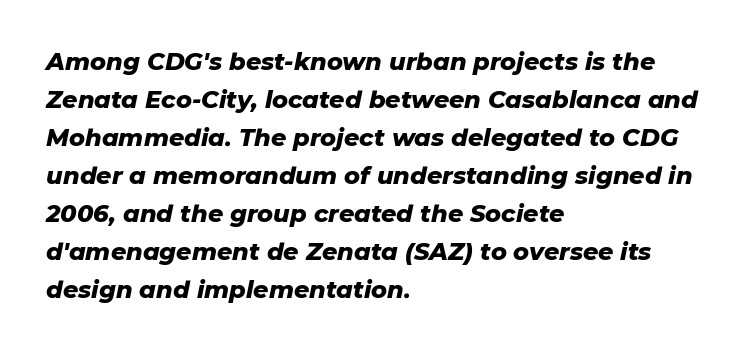
Q: Is the text bold? A: Yes.
Q: Is the text italic (slanted)? A: Yes, it leans right by about 11 degrees.
Q: Is the text underlined? A: No.
Q: How is the paragraph aligned? A: Left-aligned.
Q: Is the spacing between letters normal or unusually wide? A: Normal.
Q: Is the spacing between lines tight, normal or loose? A: Normal.
